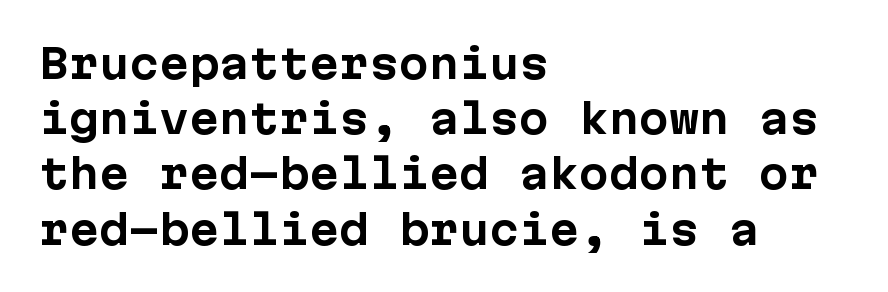
{"serif": "no", "italic": "no", "bold": "yes", "weight": "bold", "width": "normal", "stroke_contrast": "low", "x_height": "medium", "monospaced": "yes", "underline": "no", "align": "left", "line_spacing": "normal", "line_spacing_ratio": 1.38, "letter_spacing": "normal", "letter_spacing_em": 0.0, "glyph_px": 40}
